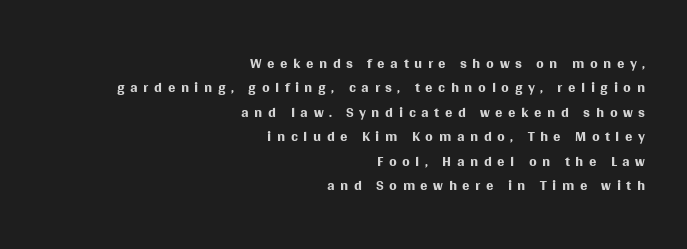
{"italic": "no", "bold": "no", "underline": "no", "align": "right", "line_spacing": "tight", "line_spacing_ratio": 1.11, "letter_spacing": "wide", "letter_spacing_em": 0.25, "glyph_px": 22}
